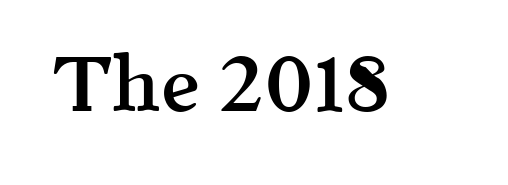
Q: Is the text bold? A: Semi-bold.
Q: Is the text italic (slanted)? A: No, it is upright.
Q: Is the typeface a serif or a sans-serif typeface? A: Serif.
Q: Is the text underlined? A: No.
Q: Is the spacing between letters normal or unusually wide? A: Normal.
Q: Width (condensed, normal, or wide)? A: Normal.
Q: x-height? A: Medium.
Q: Monospaced? A: No.
